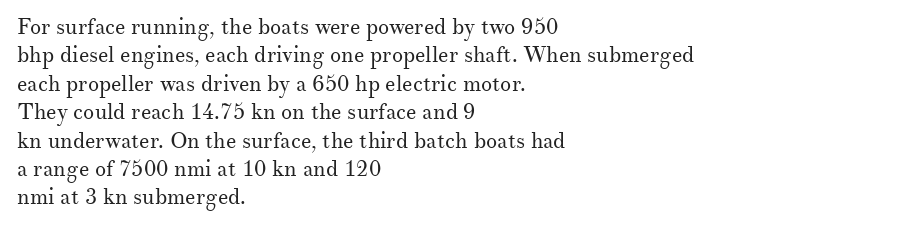
The image shows 22 px text type, upright; set left-aligned, normal line spacing (1.29x), normal letter spacing, not underlined.
